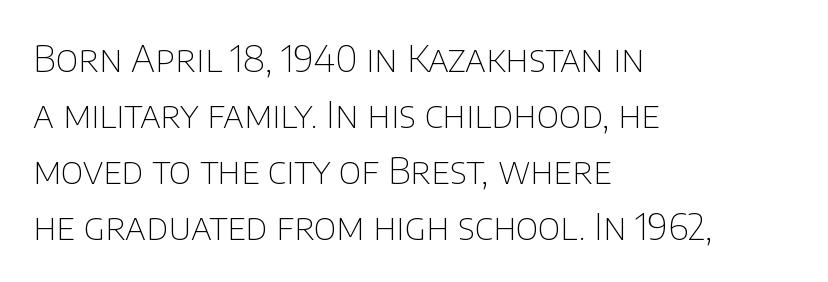
Every stem runs plumb, perpendicular to the baseline. There is no visible air inserted between adjacent glyphs. The line-height multiplier appears to be the usual default. This rendering employs a face without finishing strokes, i.e., a sans-serif. The string is rendered with underlining switched off. Counters stay open thanks to moderate or lighter strokes.
